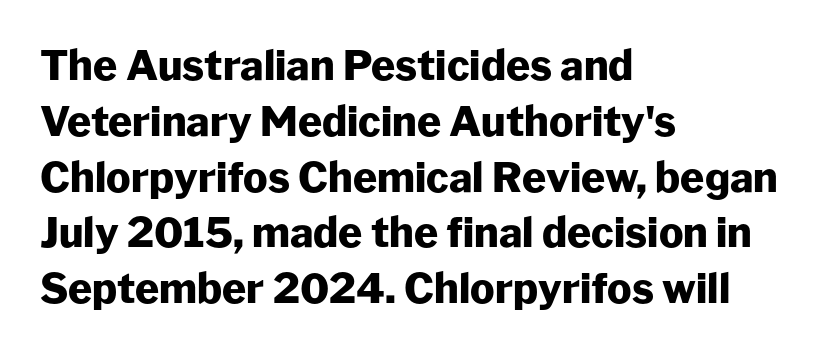
The designer went with a sans here, leaving each stem footless. Rule under the text: the space is simply empty. Short note: letters normally spaced. In CSS terms this would be text-align: left. You'd pick this weight for a headline — it's a proper bold.
